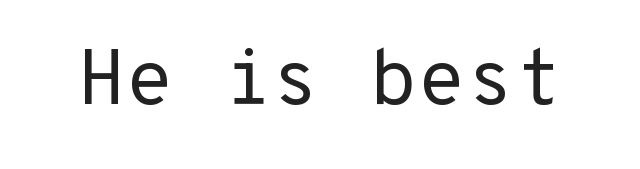
Vertical stems look standard width or narrower in stroke. The face used here is rendered with its standard letterfit. The characters display no serif detailing; their extremities are plain. The space directly below the letters is spotless.
